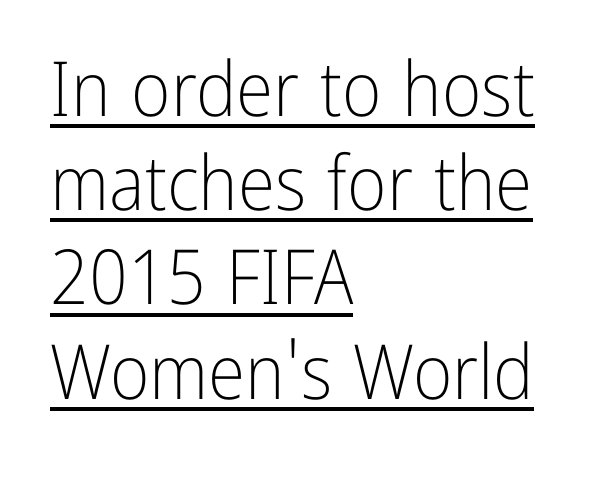
Q: Is the text bold? A: No.
Q: Is the text italic (slanted)? A: No, it is upright.
Q: Is the typeface a serif or a sans-serif typeface? A: Sans-serif.
Q: Is the text underlined? A: Yes.
Q: How is the paragraph aligned? A: Left-aligned.
Q: Is the spacing between letters normal or unusually wide? A: Normal.
Q: Width (condensed, normal, or wide)? A: Condensed.
Q: Stroke contrast? A: Low.
Q: x-height? A: Medium.
Q: Monospaced? A: No.
